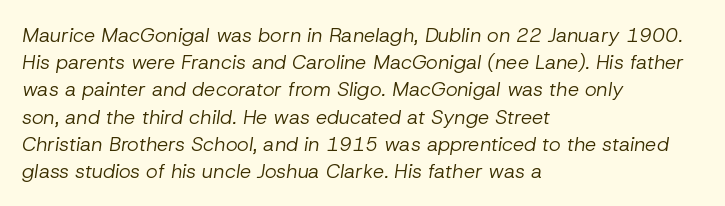
Q: Is the text bold? A: No.
Q: Is the text italic (slanted)? A: Yes, it leans right by about 8 degrees.
Q: Is the text underlined? A: No.
Q: How is the paragraph aligned? A: Left-aligned.
Q: Is the spacing between letters normal or unusually wide? A: Normal.
Q: Is the spacing between lines tight, normal or loose? A: Normal.
